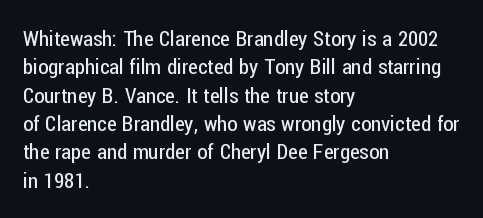
{"italic": "no", "bold": "no", "underline": "no", "align": "left", "line_spacing": "normal", "line_spacing_ratio": 1.35, "letter_spacing": "normal", "letter_spacing_em": 0.0, "glyph_px": 21}
